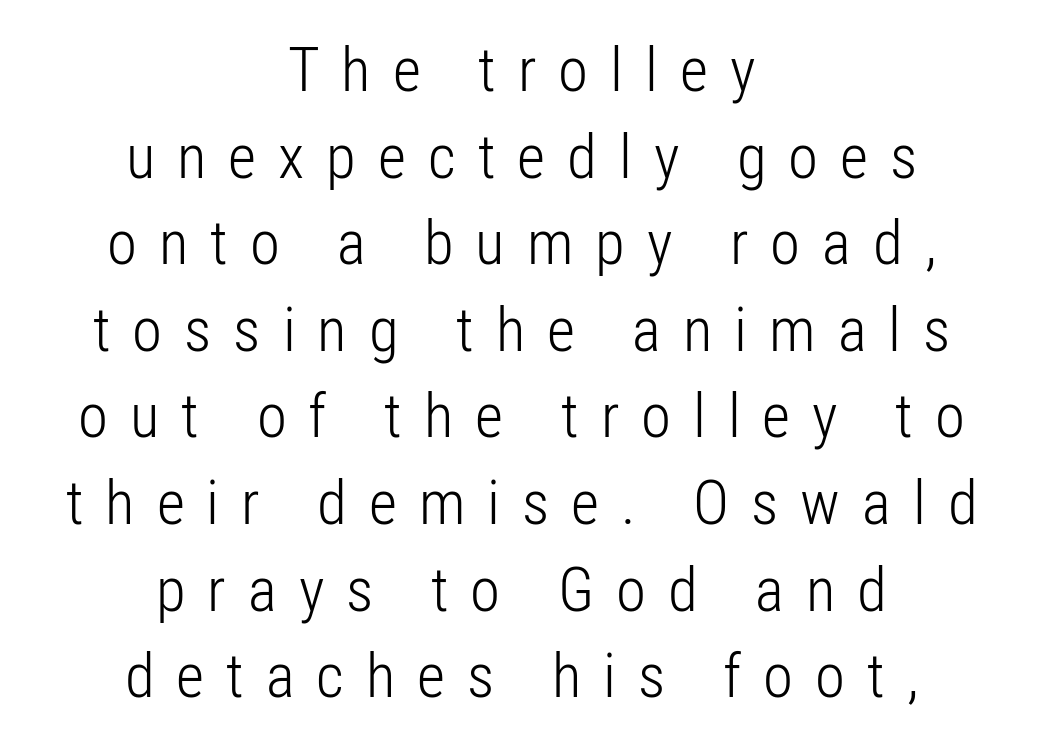
{"serif": "no", "italic": "no", "bold": "no", "weight": "light", "width": "condensed", "stroke_contrast": "low", "x_height": "medium", "monospaced": "no", "underline": "no", "align": "center", "line_spacing": "normal", "line_spacing_ratio": 1.42, "letter_spacing": "wide", "letter_spacing_em": 0.36, "glyph_px": 61}
